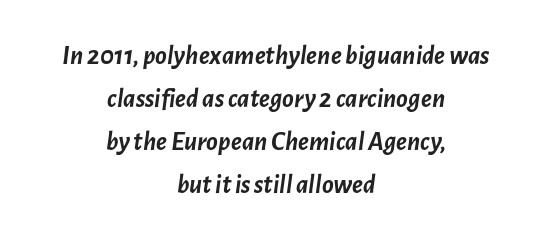
Q: Is the text bold? A: Yes.
Q: Is the text italic (slanted)? A: Yes, it leans right by about 7 degrees.
Q: Is the text underlined? A: No.
Q: How is the paragraph aligned? A: Centered.
Q: Is the spacing between letters normal or unusually wide? A: Normal.
Q: Is the spacing between lines tight, normal or loose? A: Normal.
